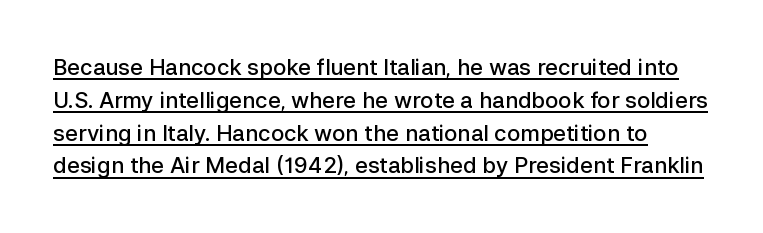
You could call the tracking neutral — neither tight nor loose. Honestly, the row spacing looks completely unremarkable. Slightly chunky letters — semibold, I'd say, not full bold. The specimen reads as upright at a glance. This rendering features underlined lettering.
